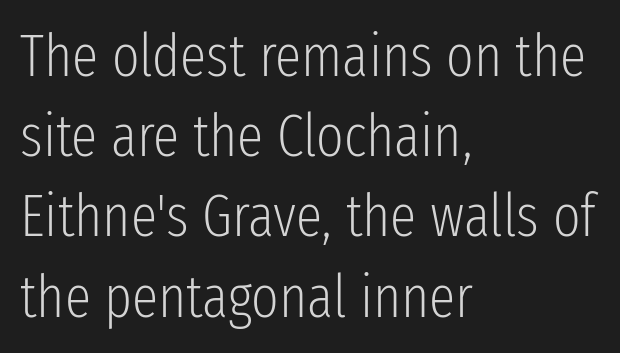
The image shows 59 px light, condensed sans-serif type, upright; set left-aligned, normal line spacing (1.36x), normal letter spacing, not underlined; low stroke contrast and a medium x-height.
